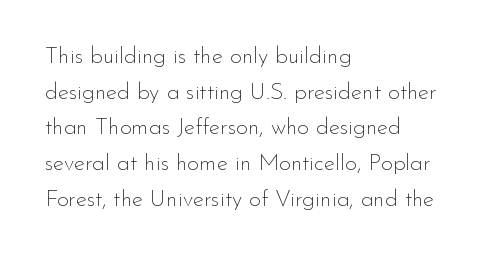
The image shows 23 px text type, upright; set left-aligned, normal line spacing (1.55x), normal letter spacing, not underlined.
